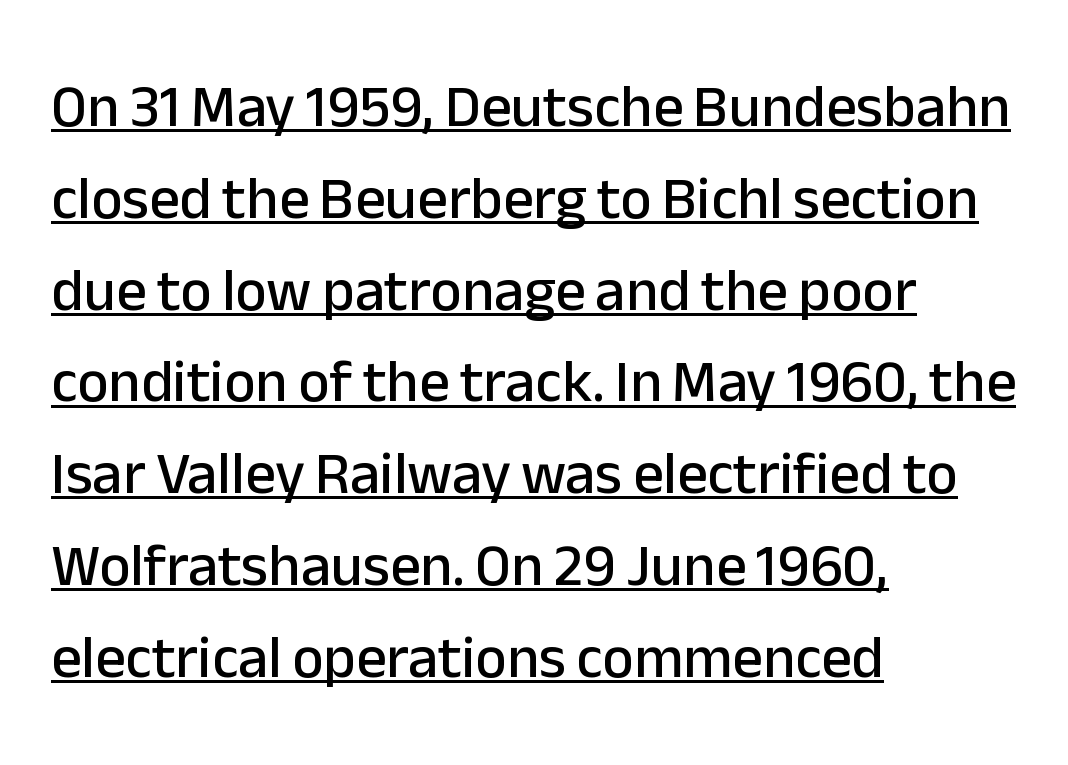
{"serif": "no", "italic": "no", "width": "normal", "stroke_contrast": "low", "x_height": "medium", "monospaced": "no", "underline": "yes", "align": "left", "line_spacing": "normal", "line_spacing_ratio": 1.53, "letter_spacing": "normal", "letter_spacing_em": 0.0, "glyph_px": 60}
